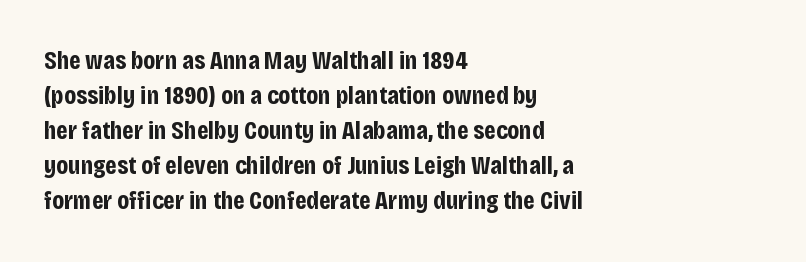
{"italic": "no", "bold": "yes", "underline": "no", "align": "left", "line_spacing": "normal", "line_spacing_ratio": 1.35, "letter_spacing": "normal", "letter_spacing_em": 0.0, "glyph_px": 26}
